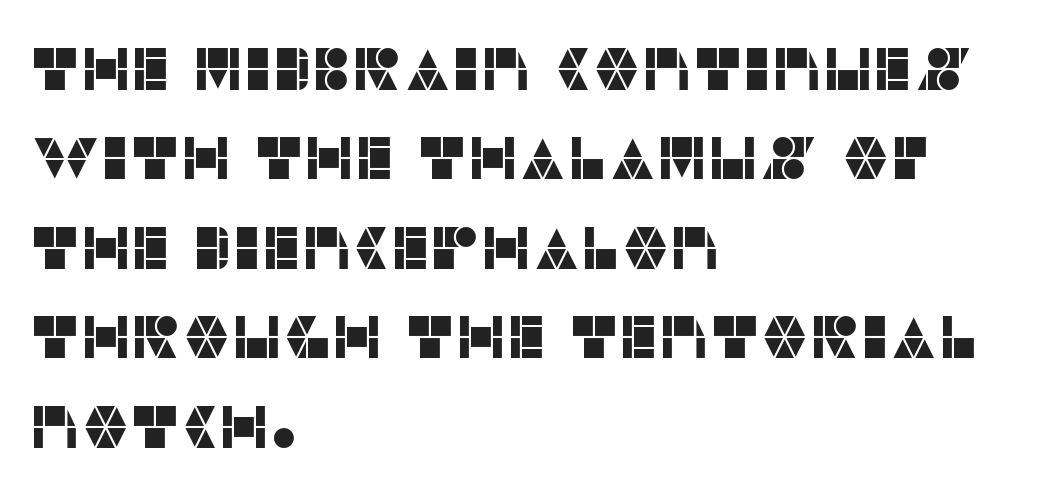
The image shows 60 px sans-serif type, upright; set left-aligned, normal line spacing (1.49x), normal letter spacing, not underlined; low stroke contrast and a large x-height.
